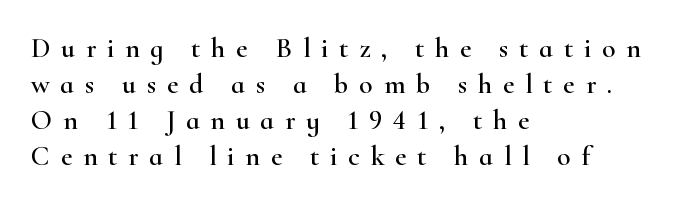
The typesetter chose a ragged-right arrangement here. The glyphs are unaccompanied by any horizontal stroke below them. Inter-character spacing is expanded well beyond the font's built-in metrics. The lettering stays uniformly vertical, giving the passage a roman look.
